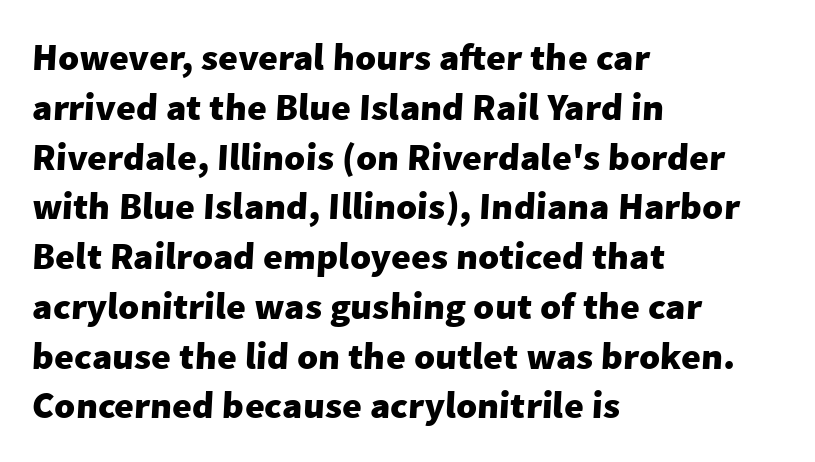
{"serif": "no", "bold": "yes", "weight": "heavy", "width": "normal", "stroke_contrast": "low", "x_height": "medium", "monospaced": "no", "underline": "no", "align": "left", "line_spacing": "normal", "line_spacing_ratio": 1.31, "letter_spacing": "normal", "letter_spacing_em": 0.0, "glyph_px": 38}
